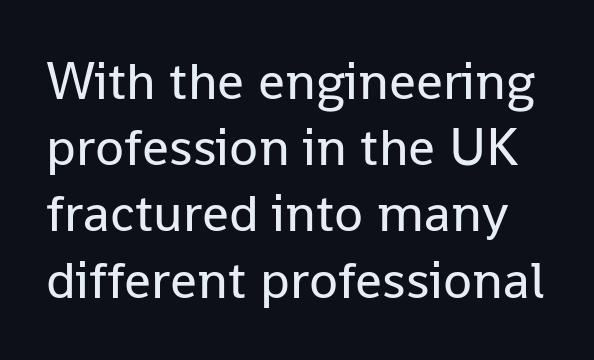
{"serif": "no", "italic": "no", "bold": "no", "weight": "regular", "width": "normal", "stroke_contrast": "low", "x_height": "medium", "monospaced": "no", "underline": "no", "line_spacing": "normal", "line_spacing_ratio": 1.25, "letter_spacing": "normal", "letter_spacing_em": 0.0, "glyph_px": 53}
